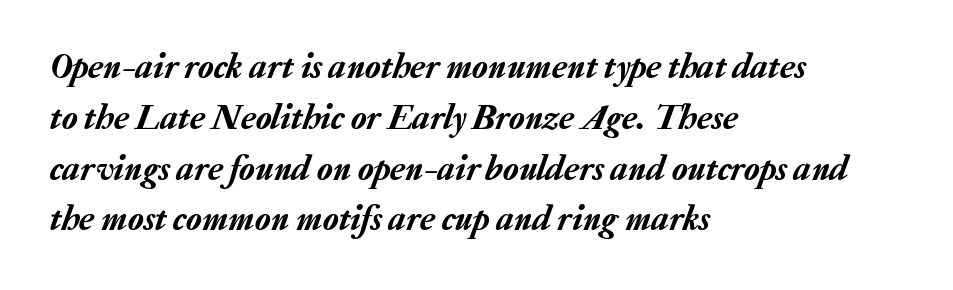
Notice how the stems are inclined rather than vertical — that's the hallmark of italics. Each letter keeps its own natural width here, so spacing adapts to shape. Any mark beneath the type? The region is blank. Vertical spacing — default.
